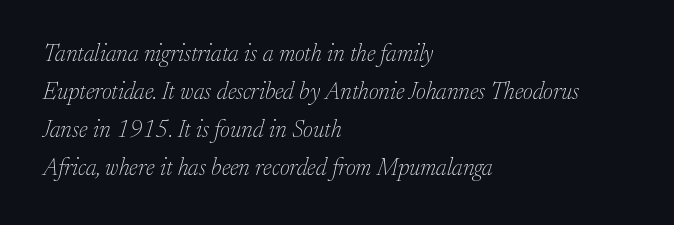
{"italic": "yes", "lean": "right", "slant_degrees": 17, "bold": "no", "underline": "no", "align": "left", "line_spacing": "normal", "line_spacing_ratio": 1.58, "letter_spacing": "normal", "letter_spacing_em": 0.0, "glyph_px": 24}
